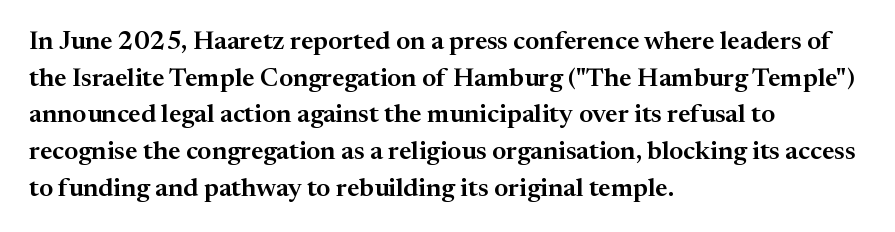
The image shows 26 px text type, upright; set left-aligned, normal line spacing (1.41x), normal letter spacing, not underlined.
